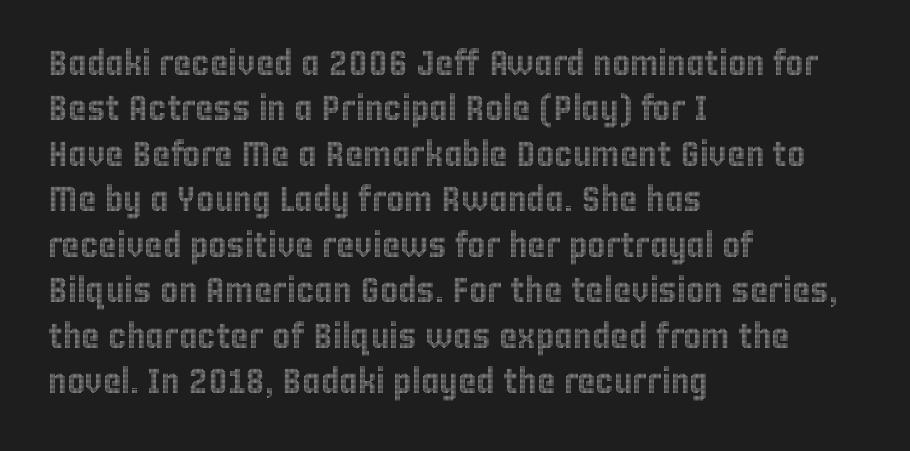
The image shows 35 px condensed type, upright; set left-aligned, normal line spacing (1.3x), normal letter spacing, not underlined; a large x-height.
